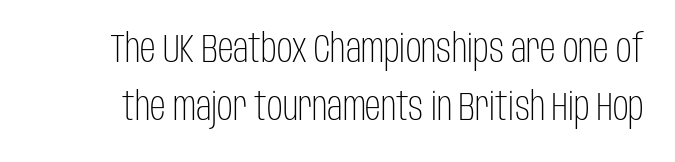
Tracking here is standard; glyphs follow each other at the usual distance. Does the type have serifs? No, each stem ends abruptly. Reading down the column, the eye jumps a familiar distance to each next line. Here the designer chose a conventional face with non-uniform glyph widths.
